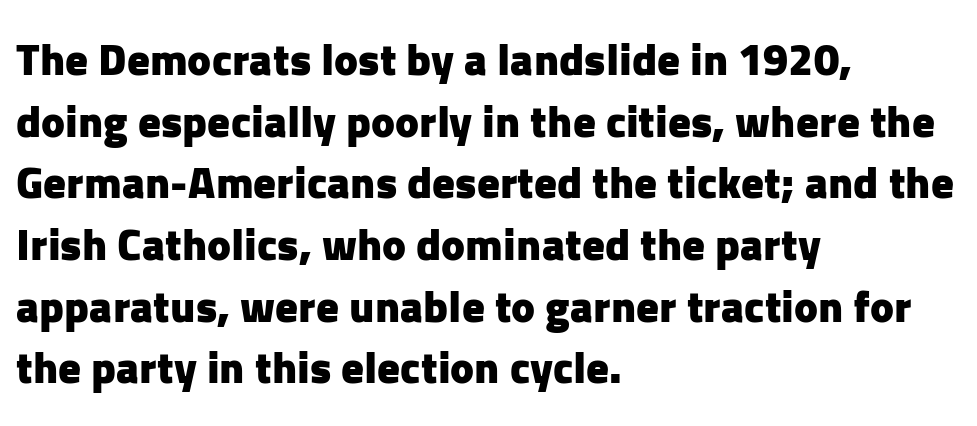
Q: Is the text bold? A: Yes.
Q: Is the text italic (slanted)? A: No, it is upright.
Q: Is the typeface a serif or a sans-serif typeface? A: Sans-serif.
Q: Is the text underlined? A: No.
Q: How is the paragraph aligned? A: Left-aligned.
Q: Is the spacing between letters normal or unusually wide? A: Normal.
Q: Is the spacing between lines tight, normal or loose? A: Normal.
Q: Width (condensed, normal, or wide)? A: Normal.
Q: Stroke contrast? A: Low.
Q: x-height? A: Medium.
Q: Monospaced? A: No.
